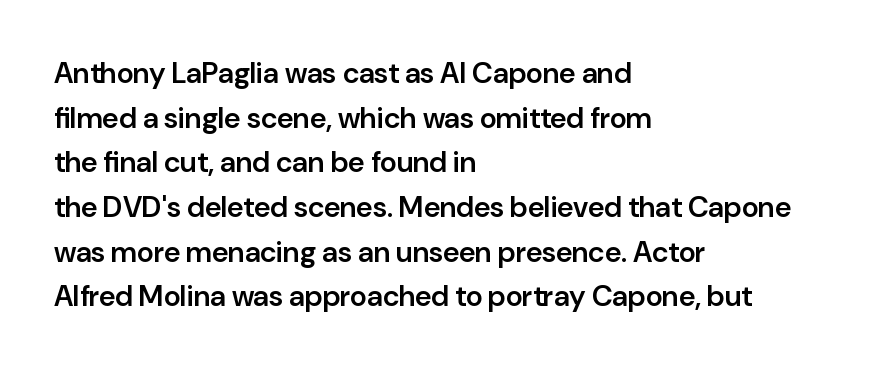
The setting favours the left margin, as ordinary paragraphs usually do. Interline gaps are of average width in this sample. This sample uses a sans-serif face. Each row of text sits above clean, open space. Stems and bowls a touch heavier than normal — semibold. Standard letterfit; no display-style spreading of the glyphs.
